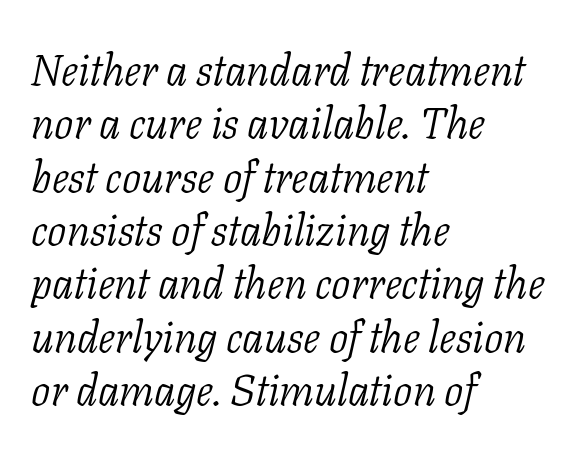
Tracking here is standard; glyphs follow each other at the usual distance. Is this a fixed-width face? No — the glyphs have proportional, varying widths. Is the type slanted? Yes — the strokes lean at a clear angle. The cut favours lightness, reaching ordinary text weight at its darkest. Stroke terminals: seriffed. Type without underlining.
